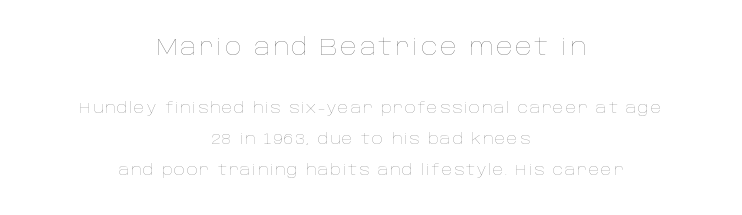
{"italic": "no", "bold": "no", "underline": "no", "align": "center", "line_spacing": "loose", "line_spacing_ratio": 2.04, "larger_block": "first", "size_ratio": 1.53, "glyph_px": 23}
